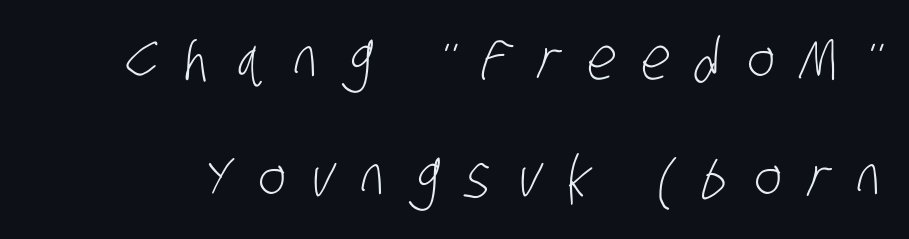
The image shows 58 px light, condensed sans-serif type; set loose line spacing (2.03x), unusually wide letter spacing (+0.46 em), not underlined; low stroke contrast and a large x-height.
